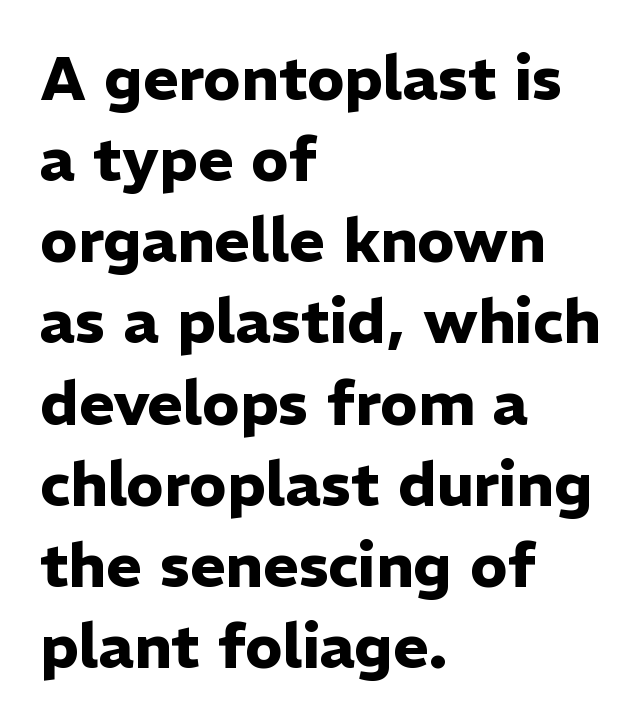
Q: Is the text bold? A: Yes.
Q: Is the text italic (slanted)? A: No, it is upright.
Q: Is the typeface a serif or a sans-serif typeface? A: Sans-serif.
Q: Is the text underlined? A: No.
Q: How is the paragraph aligned? A: Left-aligned.
Q: Is the spacing between letters normal or unusually wide? A: Normal.
Q: Is the spacing between lines tight, normal or loose? A: Normal.
Q: Width (condensed, normal, or wide)? A: Normal.
Q: Stroke contrast? A: Low.
Q: x-height? A: Medium.
Q: Monospaced? A: No.
